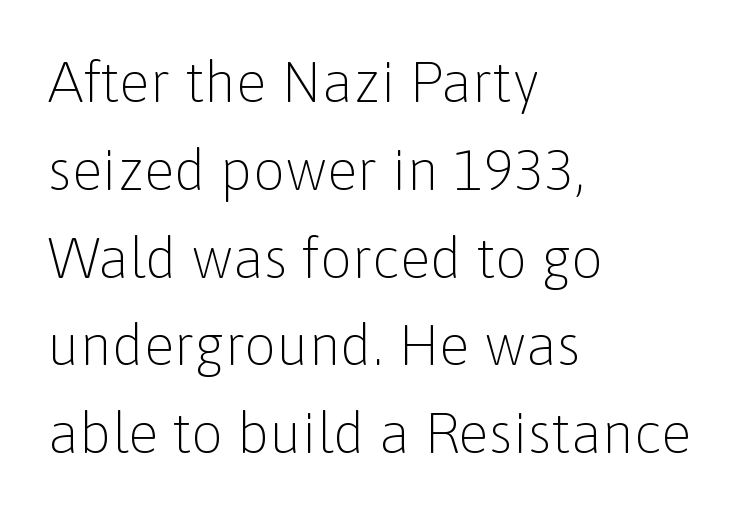
The designer left line spacing at the default. The weight tops out at a normal text grade. Looks like regular typesetting: each glyph gets only the width it needs. Caption: standard tracking, unaltered.
